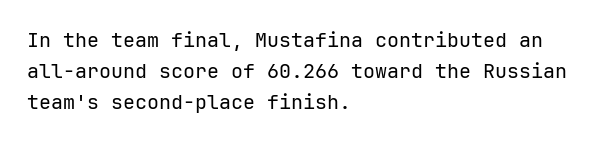
The image shows 20 px text type, upright; set left-aligned, normal line spacing (1.54x), normal letter spacing, not underlined.
